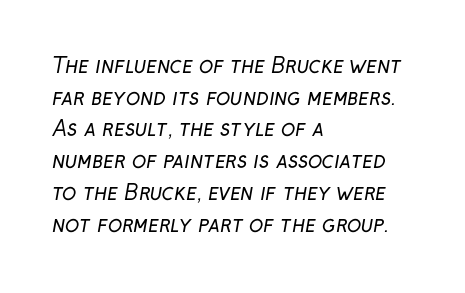
{"bold": "no", "underline": "no", "align": "left", "line_spacing": "normal", "line_spacing_ratio": 1.51, "letter_spacing": "normal", "letter_spacing_em": 0.0, "glyph_px": 21}
